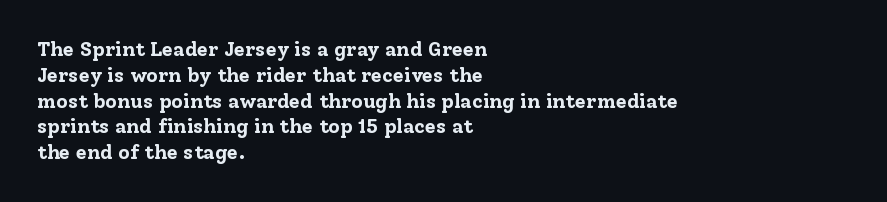
Q: Is the text bold? A: Yes.
Q: Is the text italic (slanted)? A: No, it is upright.
Q: Is the text underlined? A: No.
Q: How is the paragraph aligned? A: Left-aligned.
Q: Is the spacing between letters normal or unusually wide? A: Normal.
Q: Is the spacing between lines tight, normal or loose? A: Normal.
